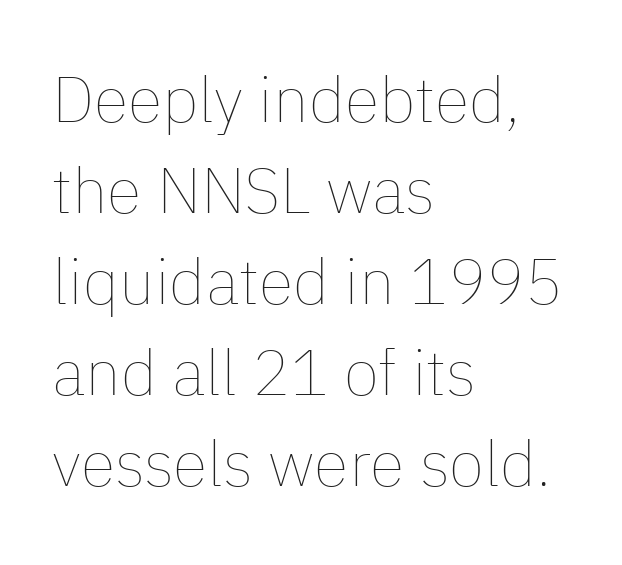
The image shows 64 px thin type, upright; set left-aligned, normal line spacing (1.42x), normal letter spacing, not underlined; low stroke contrast and a medium x-height.
